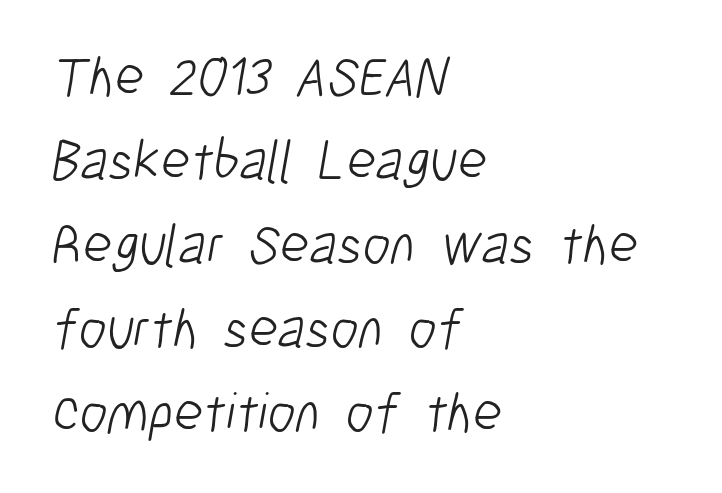
{"serif": "no", "bold": "no", "weight": "light", "width": "condensed", "stroke_contrast": "low", "x_height": "medium", "monospaced": "no", "underline": "no", "align": "left", "line_spacing": "normal", "line_spacing_ratio": 1.5, "letter_spacing": "normal", "letter_spacing_em": 0.0, "glyph_px": 56}
